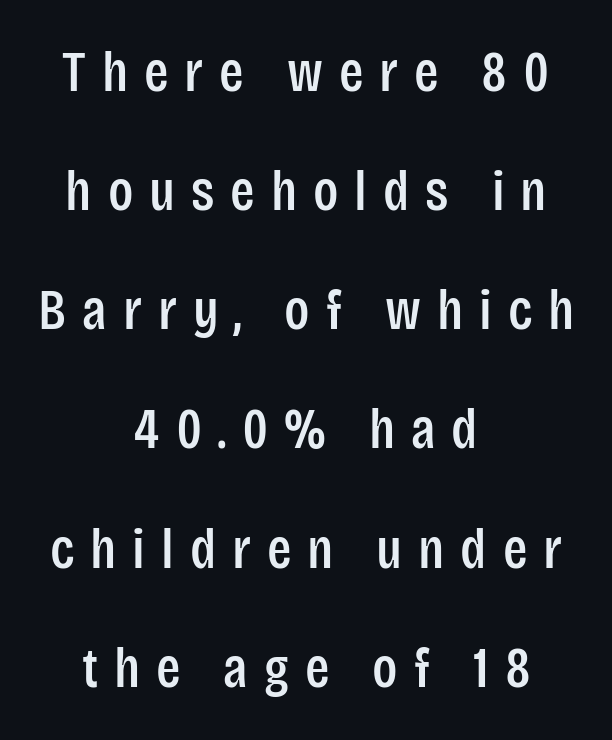
Every character sits straight up, as roman type does. Inter-character spacing is expanded well beyond the font's built-in metrics. Which margin do the lines hug? Neither — every line sits in the middle. The typeface chosen for these lines omits serifs. Vertically, the passage feels expansive, rows floating well apart. Each letter keeps its own natural width here, so spacing adapts to shape.
